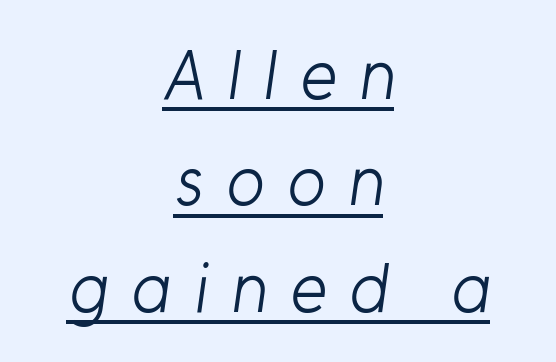
The image shows 70 px light sans-serif type; set centered, normal line spacing (1.52x), unusually wide letter spacing (+0.32 em), underlined; low stroke contrast and a medium x-height.
